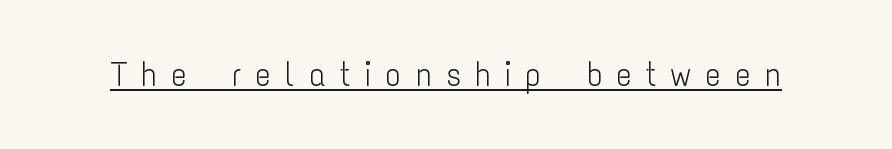
{"serif": "no", "italic": "no", "bold": "no", "weight": "light", "width": "condensed", "stroke_contrast": "low", "x_height": "medium", "monospaced": "no", "underline": "yes", "letter_spacing": "wide", "letter_spacing_em": 0.4, "glyph_px": 34}
